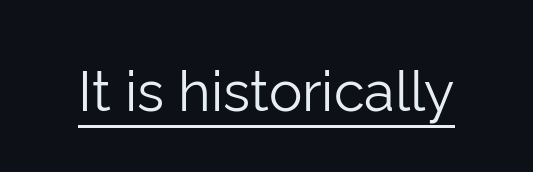
{"serif": "no", "italic": "no", "bold": "no", "weight": "light", "width": "normal", "stroke_contrast": "low", "x_height": "medium", "monospaced": "no", "underline": "yes", "letter_spacing": "normal", "letter_spacing_em": 0.0, "glyph_px": 56}
